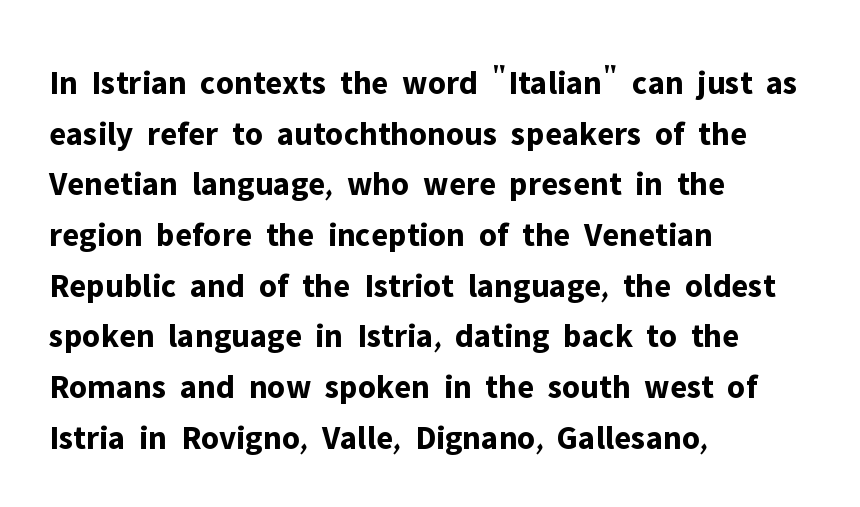
{"serif": "no", "italic": "no", "bold": "yes", "weight": "bold", "width": "normal", "stroke_contrast": "low", "x_height": "medium", "monospaced": "no", "underline": "no", "align": "left", "line_spacing": "normal", "line_spacing_ratio": 1.49, "letter_spacing": "normal", "letter_spacing_em": 0.0, "glyph_px": 34}
